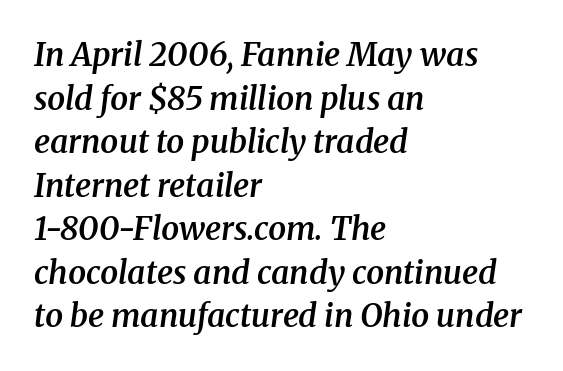
Q: Is the text bold? A: Semi-bold.
Q: Is the text italic (slanted)? A: Yes, it leans right by about 8 degrees.
Q: Is the typeface a serif or a sans-serif typeface? A: Serif.
Q: Is the text underlined? A: No.
Q: How is the paragraph aligned? A: Left-aligned.
Q: Is the spacing between letters normal or unusually wide? A: Normal.
Q: Is the spacing between lines tight, normal or loose? A: Normal.
Q: Width (condensed, normal, or wide)? A: Normal.
Q: Stroke contrast? A: Medium.
Q: x-height? A: Medium.
Q: Monospaced? A: No.
